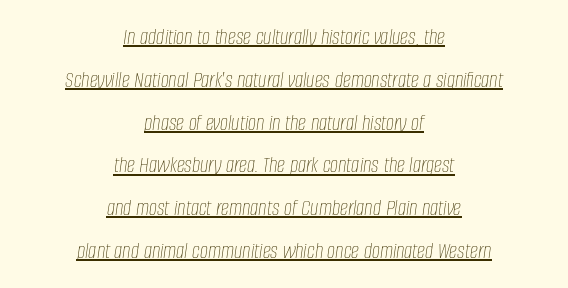
Q: Is the text bold? A: No.
Q: Is the text italic (slanted)? A: Yes, it leans right by about 8 degrees.
Q: Is the text underlined? A: Yes.
Q: How is the paragraph aligned? A: Centered.
Q: Is the spacing between letters normal or unusually wide? A: Normal.
